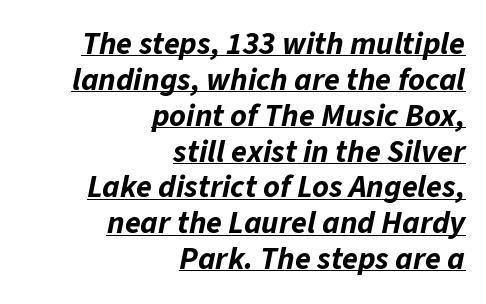
{"italic": "yes", "lean": "right", "slant_degrees": 11, "bold": "yes", "weight": "bold", "width": "normal", "stroke_contrast": "low", "x_height": "medium", "monospaced": "no", "underline": "yes", "align": "right", "line_spacing": "tight", "line_spacing_ratio": 1.12, "letter_spacing": "normal", "letter_spacing_em": 0.0, "glyph_px": 32}
